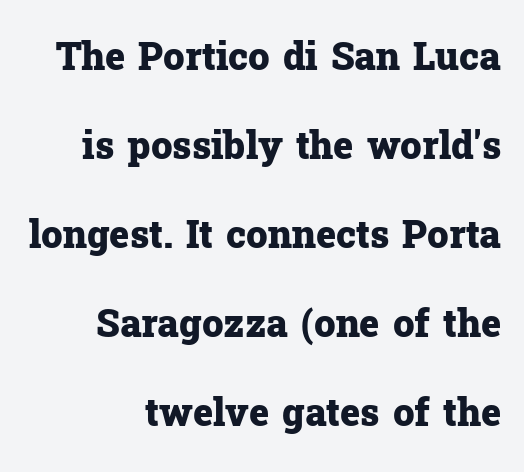
The designer went with a serif here, giving each stem small feet. The gap between lines stays unmarked. Successive baselines arrive slowly, with a big drop between each. Each line ends at the same right margin while the left side varies. It's the straight-up-and-down kind of type. A typesetter would call this proportional, since set widths differ per character.
